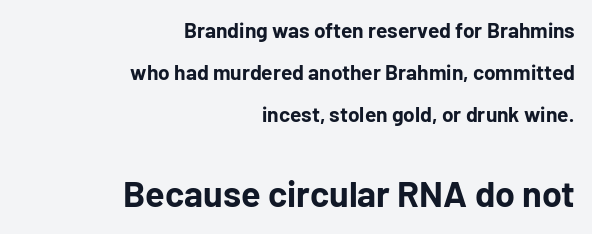
Q: Is the text bold? A: Yes.
Q: Is the text italic (slanted)? A: No, it is upright.
Q: Is the typeface a serif or a sans-serif typeface? A: Sans-serif.
Q: Is the text underlined? A: No.
Q: How is the paragraph aligned? A: Right-aligned.
Q: Is the spacing between letters normal or unusually wide? A: Normal.
Q: Is the spacing between lines tight, normal or loose? A: Loose.
Q: Which block of text is set in a larger size, the first (top) or the second (bottom)? A: The second (bottom) one.
Q: Width (condensed, normal, or wide)? A: Normal.
Q: Stroke contrast? A: Low.
Q: x-height? A: Medium.
Q: Monospaced? A: No.
